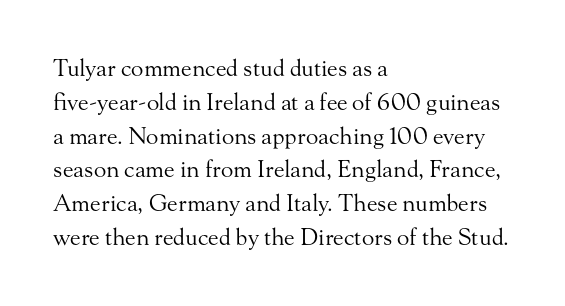
Q: Is the text bold? A: No.
Q: Is the text italic (slanted)? A: No, it is upright.
Q: Is the text underlined? A: No.
Q: How is the paragraph aligned? A: Left-aligned.
Q: Is the spacing between letters normal or unusually wide? A: Normal.
Q: Is the spacing between lines tight, normal or loose? A: Normal.
